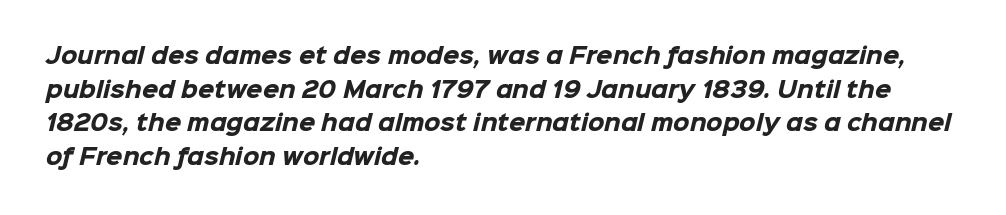
Q: Is the text bold? A: Yes.
Q: Is the text underlined? A: No.
Q: How is the paragraph aligned? A: Left-aligned.
Q: Is the spacing between letters normal or unusually wide? A: Normal.
Q: Is the spacing between lines tight, normal or loose? A: Normal.
